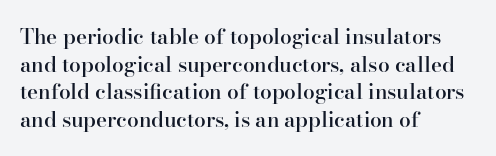
Q: Is the text bold? A: Semi-bold.
Q: Is the text italic (slanted)? A: No, it is upright.
Q: Is the text underlined? A: No.
Q: How is the paragraph aligned? A: Left-aligned.
Q: Is the spacing between letters normal or unusually wide? A: Normal.
Q: Is the spacing between lines tight, normal or loose? A: Normal.
